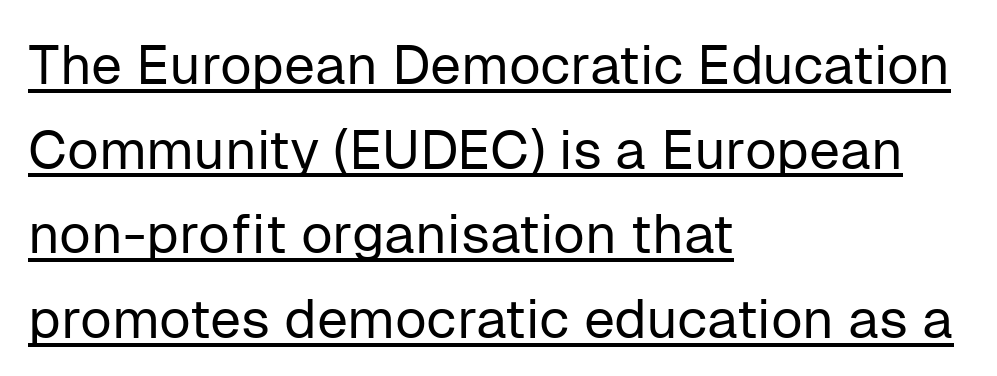
The image shows 55 px regular-weight sans-serif type, upright; set left-aligned, normal line spacing (1.54x), normal letter spacing, underlined; low stroke contrast and a medium x-height.
